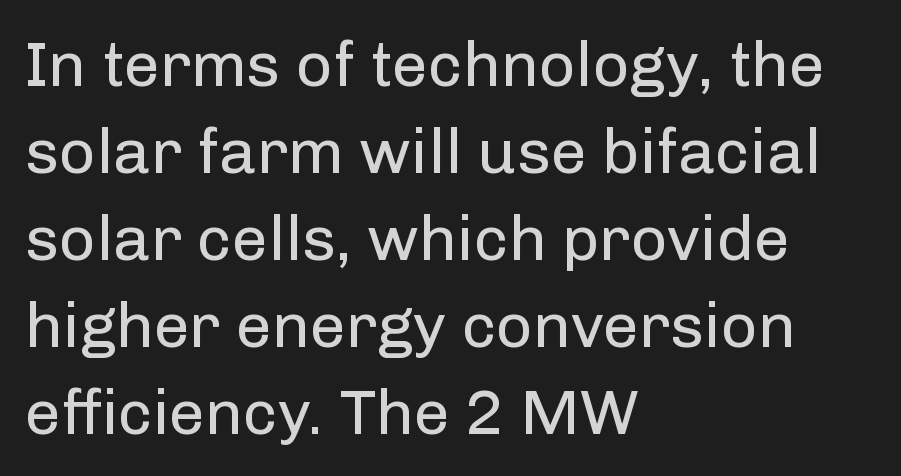
Q: Is the text bold? A: No.
Q: Is the text italic (slanted)? A: No, it is upright.
Q: Is the typeface a serif or a sans-serif typeface? A: Sans-serif.
Q: Is the text underlined? A: No.
Q: How is the paragraph aligned? A: Left-aligned.
Q: Is the spacing between letters normal or unusually wide? A: Normal.
Q: Is the spacing between lines tight, normal or loose? A: Normal.
Q: Width (condensed, normal, or wide)? A: Normal.
Q: Stroke contrast? A: Low.
Q: x-height? A: Medium.
Q: Monospaced? A: No.
